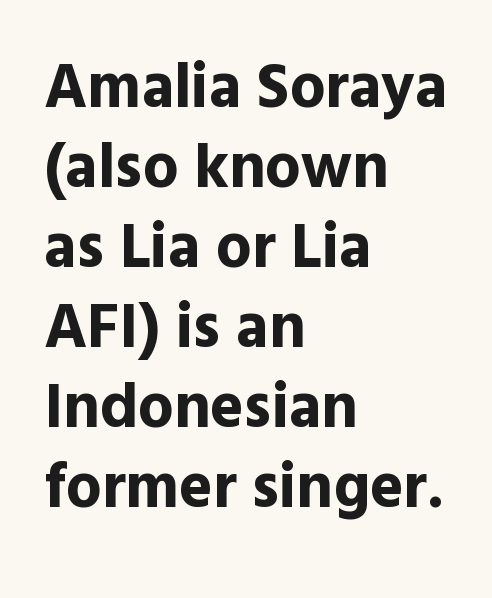
Notice how thick the strokes are: this is what a full bold looks like. The typography opts for an upright posture over an oblique one. The lines in this sample share a left origin and differ only in where they stop. This sample uses a sans-serif face.
